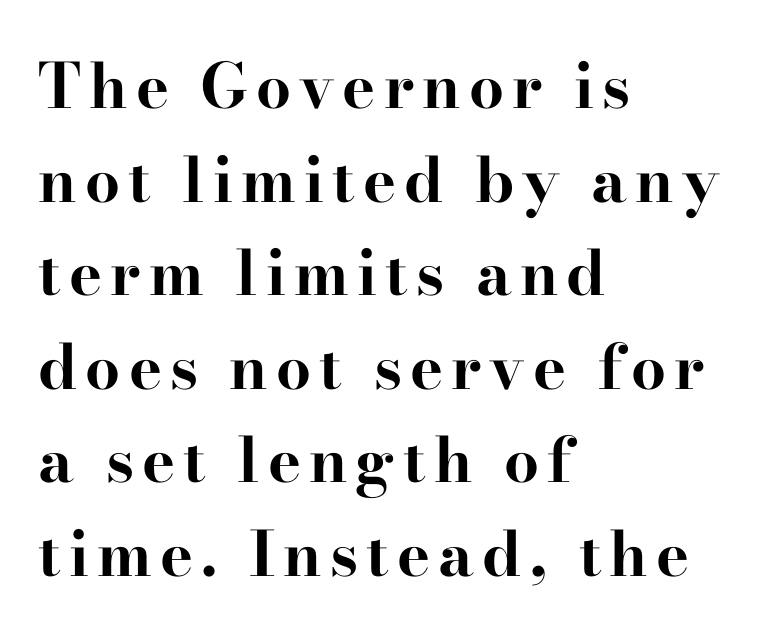
Q: Is the text bold? A: Yes.
Q: Is the text italic (slanted)? A: No, it is upright.
Q: Is the typeface a serif or a sans-serif typeface? A: Serif.
Q: Is the text underlined? A: No.
Q: How is the paragraph aligned? A: Left-aligned.
Q: Is the spacing between lines tight, normal or loose? A: Normal.
Q: Width (condensed, normal, or wide)? A: Wide.
Q: Stroke contrast? A: High.
Q: x-height? A: Small.
Q: Monospaced? A: No.
